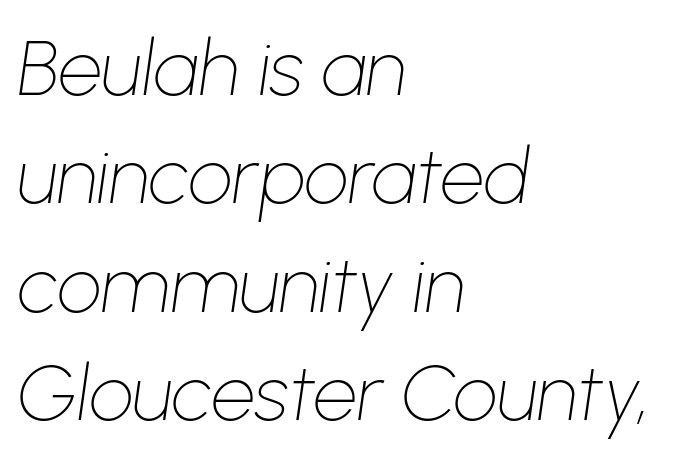
{"italic": "yes", "lean": "right", "slant_degrees": 8, "bold": "no", "weight": "thin", "width": "normal", "stroke_contrast": "low", "x_height": "medium", "monospaced": "no", "underline": "no", "align": "left", "line_spacing": "normal", "line_spacing_ratio": 1.39, "letter_spacing": "normal", "letter_spacing_em": 0.0, "glyph_px": 78}
